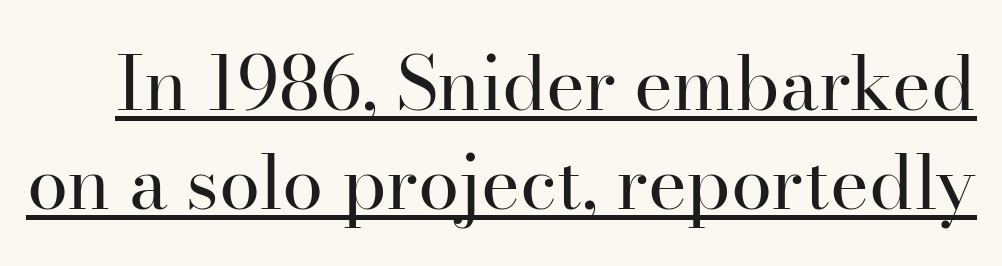
{"serif": "yes", "italic": "no", "bold": "no", "weight": "regular", "width": "normal", "stroke_contrast": "high", "x_height": "small", "monospaced": "no", "underline": "yes", "line_spacing": "normal", "line_spacing_ratio": 1.34, "letter_spacing": "normal", "letter_spacing_em": 0.0, "glyph_px": 74}
